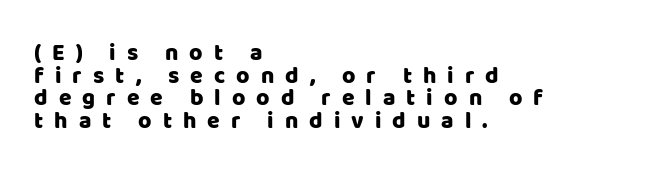
The image shows 23 px text type, upright; set left-aligned, tight line spacing (0.98x), unusually wide letter spacing (+0.48 em), not underlined.
